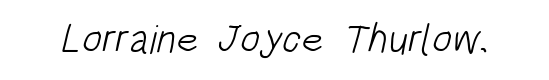
You can tell from the bare stems that sans-serif type was used. Note the varied advance widths — an 'i' is clearly narrower than an 'm'. Beneath every word, the page is bare. Here the glyphs are tracked normally, forming tight word shapes. Weight: in the light-to-regular range.
